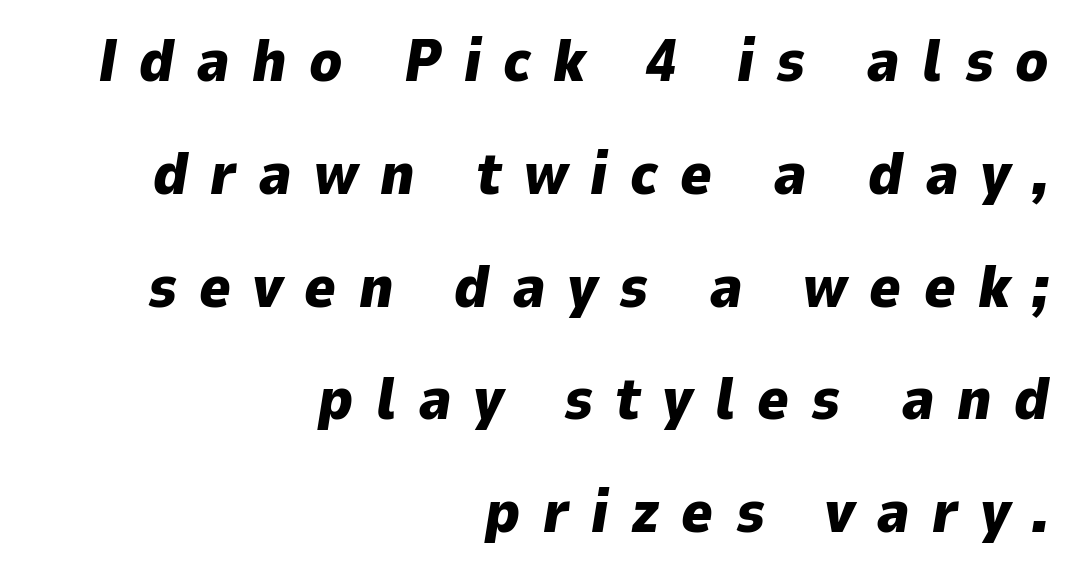
The setting favours the right margin, as signatures and pull-quotes sometimes do. The space beneath each line is pristine and unruled. The font is running at its bold setting. Inter-character spacing is expanded well beyond the font's built-in metrics. These lines are rendered in a variable-pitch font.
